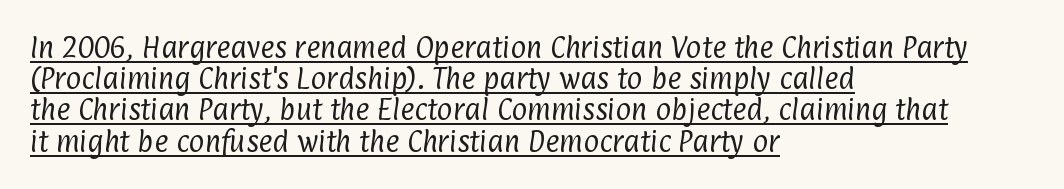
Q: Is the text bold? A: No.
Q: Is the text underlined? A: Yes.
Q: How is the paragraph aligned? A: Left-aligned.
Q: Is the spacing between letters normal or unusually wide? A: Normal.
Q: Is the spacing between lines tight, normal or loose? A: Normal.
